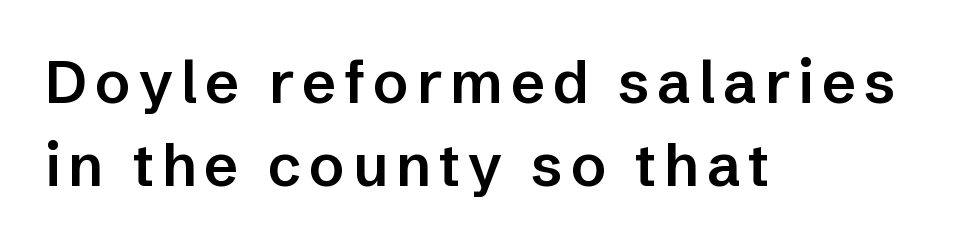
{"serif": "no", "italic": "no", "bold": "semi", "weight": "semibold", "width": "normal", "stroke_contrast": "low", "x_height": "medium", "monospaced": "no", "underline": "no", "align": "left", "line_spacing": "normal", "line_spacing_ratio": 1.41, "glyph_px": 59}
